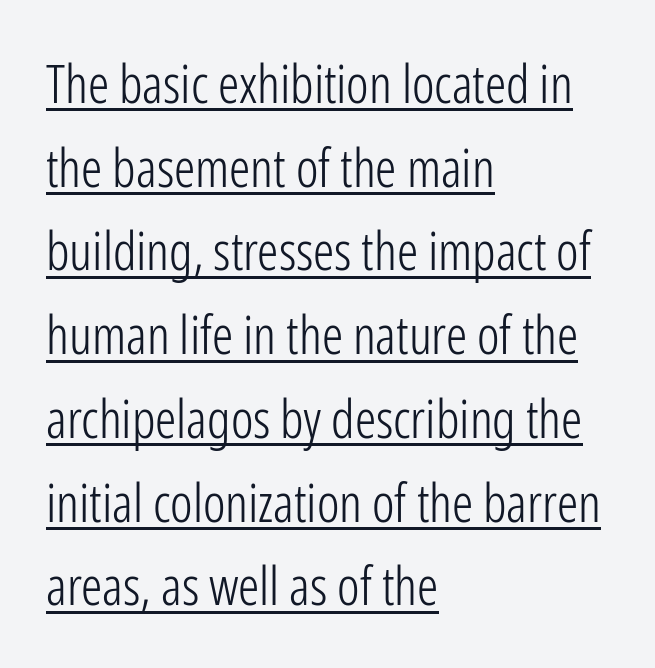
Q: Is the text bold? A: No.
Q: Is the text italic (slanted)? A: No, it is upright.
Q: Is the typeface a serif or a sans-serif typeface? A: Sans-serif.
Q: Is the text underlined? A: Yes.
Q: How is the paragraph aligned? A: Left-aligned.
Q: Is the spacing between letters normal or unusually wide? A: Normal.
Q: Is the spacing between lines tight, normal or loose? A: Normal.
Q: Width (condensed, normal, or wide)? A: Condensed.
Q: Stroke contrast? A: Low.
Q: x-height? A: Medium.
Q: Monospaced? A: No.
